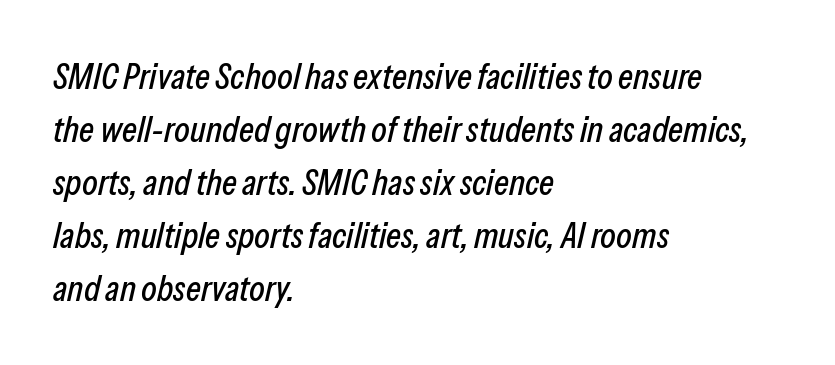
The image shows 36 px condensed type, italic (leaning right); set left-aligned, normal line spacing (1.47x), normal letter spacing, not underlined; low stroke contrast and a medium x-height.
